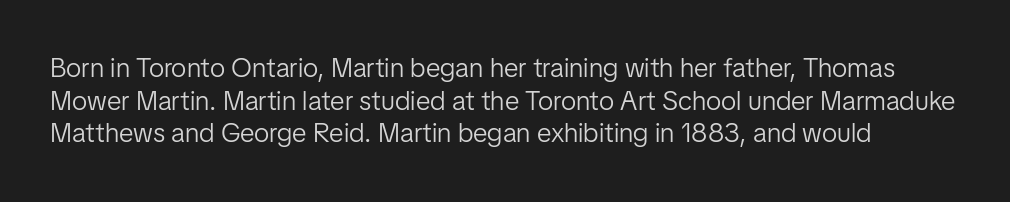
The weight would be labelled regular, book, light, or lighter still. The type sits square on the baseline with zero lean. Check under the words: just untouched page. Between one letter and the next there's only the usual sliver of space.
